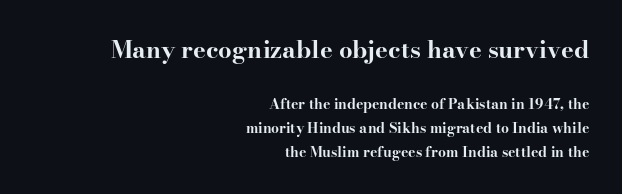
The image shows 24 px bold type, upright; set right-aligned, line spacing 1.73x, normal letter spacing, not underlined; the first (top) block is 1.71x larger.
